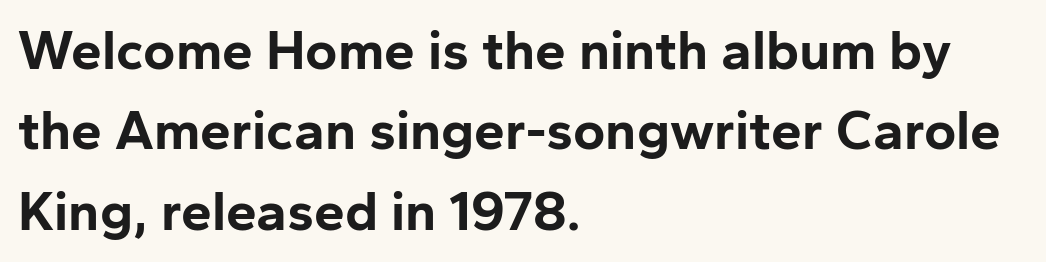
{"serif": "no", "italic": "no", "bold": "yes", "weight": "bold", "width": "normal", "stroke_contrast": "low", "x_height": "medium", "monospaced": "no", "underline": "no", "align": "left", "line_spacing": "normal", "line_spacing_ratio": 1.46, "letter_spacing": "normal", "letter_spacing_em": 0.0, "glyph_px": 55}
